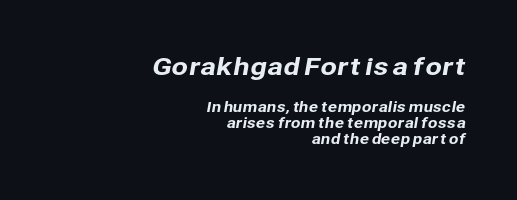
{"underline": "no", "align": "right", "line_spacing": "tight", "line_spacing_ratio": 1.15, "letter_spacing": "normal", "letter_spacing_em": 0.0, "larger_block": "first", "size_ratio": 1.71, "glyph_px": 24}
